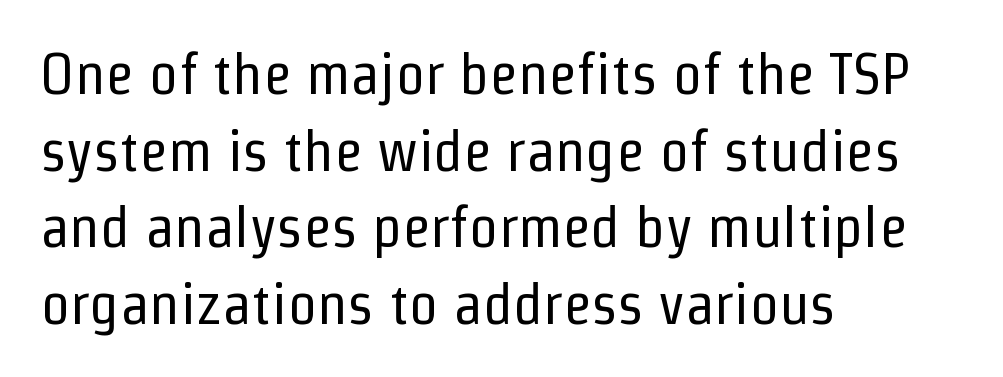
Q: Is the text bold? A: No.
Q: Is the text italic (slanted)? A: No, it is upright.
Q: Is the typeface a serif or a sans-serif typeface? A: Sans-serif.
Q: Is the text underlined? A: No.
Q: How is the paragraph aligned? A: Left-aligned.
Q: Is the spacing between letters normal or unusually wide? A: Normal.
Q: Is the spacing between lines tight, normal or loose? A: Normal.
Q: Width (condensed, normal, or wide)? A: Condensed.
Q: Stroke contrast? A: Low.
Q: x-height? A: Medium.
Q: Monospaced? A: No.
